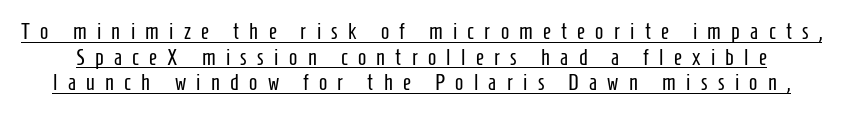
The image shows 22 px text type, upright; set line spacing 1.17x, unusually wide letter spacing (+0.47 em), underlined.
